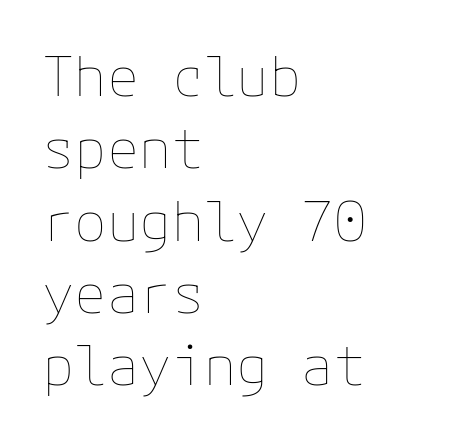
Style check: upright. The letters sit at their default tracking, neither squeezed nor spread. How would I describe the line gaps? Plain and ordinary. Stems and bowls with no extra thickness — not bold. Has an underline been added? It has not.
